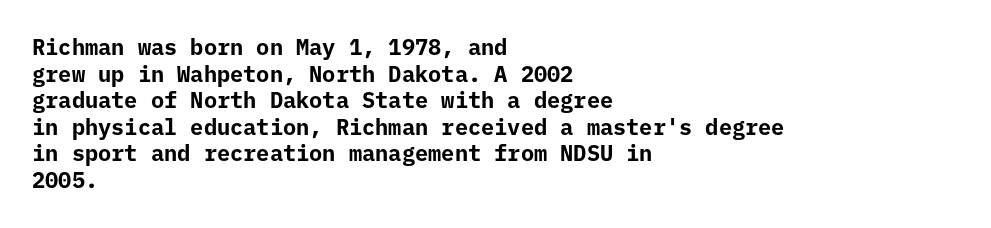
Which margin do the lines hug? The left one — the right edge is uneven. Weight check: bold — yes, fully. Tracking here is standard; glyphs follow each other at the usual distance. Unlike italic type, these characters show no tilt at all. Just letters on the line, the space beneath them empty.
